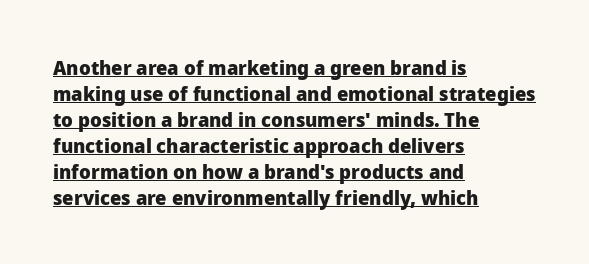
The image shows 20 px bold type, upright; set left-aligned, normal line spacing (1.3x), normal letter spacing, underlined.
